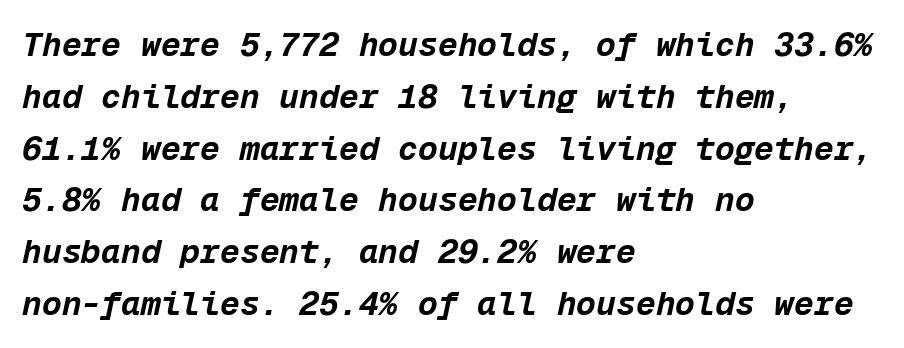
Q: Is the text bold? A: Yes.
Q: Is the text italic (slanted)? A: Yes, it leans right by about 12 degrees.
Q: Is the text underlined? A: No.
Q: How is the paragraph aligned? A: Left-aligned.
Q: Is the spacing between letters normal or unusually wide? A: Normal.
Q: Is the spacing between lines tight, normal or loose? A: Normal.
Q: Width (condensed, normal, or wide)? A: Normal.
Q: Stroke contrast? A: Low.
Q: x-height? A: Medium.
Q: Monospaced? A: Yes.
